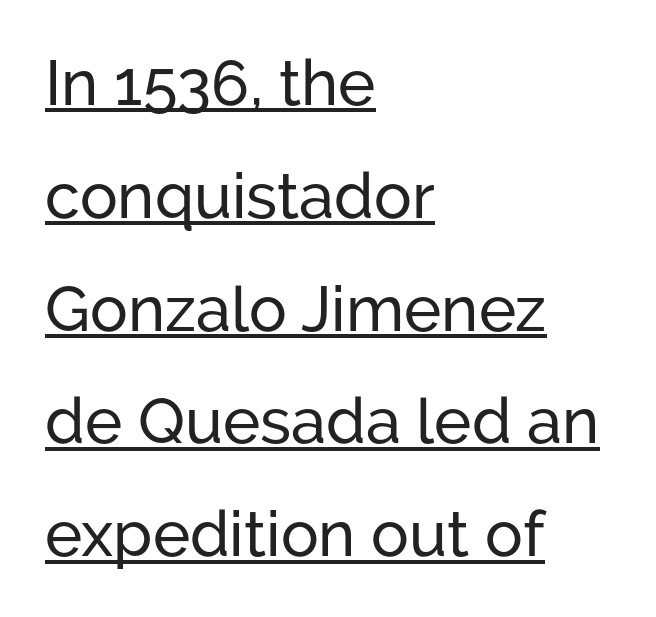
The image shows 63 px sans-serif type, upright; set left-aligned, line spacing 1.79x, normal letter spacing, underlined; low stroke contrast and a medium x-height.
